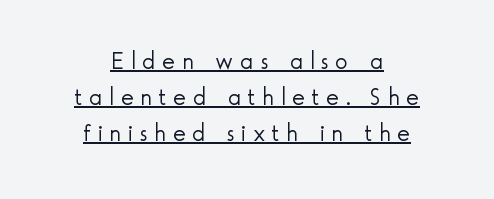
Emphasis is given by a line drawn under the lettering. The strokes are not fattened; the text isn't bold. The axis of the letterforms is exactly vertical. Line starts and ends both wander, symmetrically.
